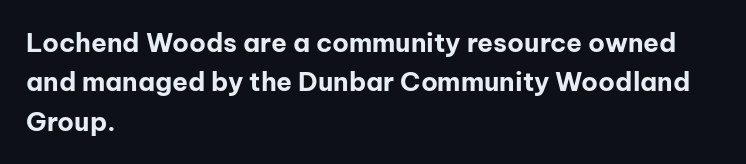
{"italic": "no", "bold": "yes", "underline": "no", "align": "left", "line_spacing": "normal", "line_spacing_ratio": 1.51, "letter_spacing": "normal", "letter_spacing_em": 0.0, "glyph_px": 26}
